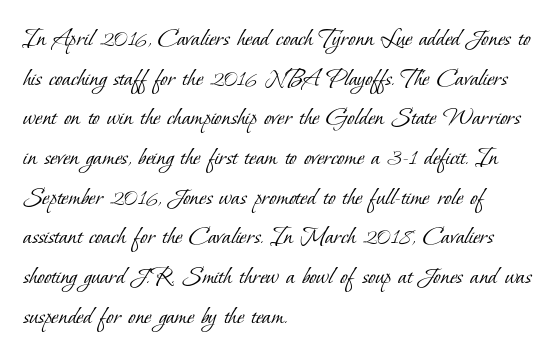
The image shows 27 px text type; set left-aligned, normal line spacing (1.47x), normal letter spacing, not underlined.
